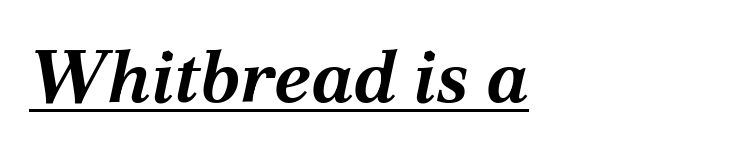
The letters advance in unequal steps, a hallmark of proportional type. This rendering features underlined lettering. There's an unmistakable incline to the writing here. Typeset ragged right — the left edge is the straight one.
